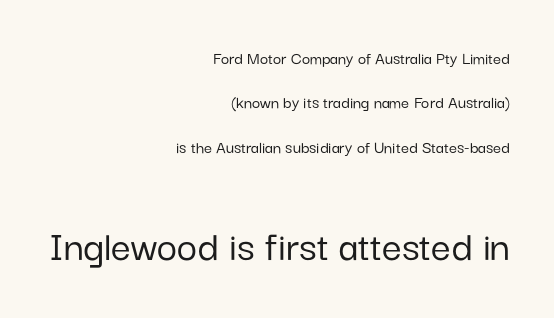
The image shows 44 px sans-serif type, upright; set right-aligned, loose line spacing (2.47x), normal letter spacing, not underlined; the second (bottom) block is 2.44x larger; low stroke contrast and a medium x-height.
